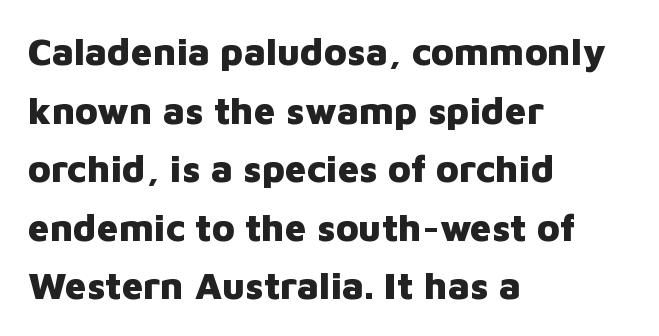
The image shows 38 px heavy sans-serif type, upright; set left-aligned, normal line spacing (1.54x), normal letter spacing, not underlined; low stroke contrast and a medium x-height.
